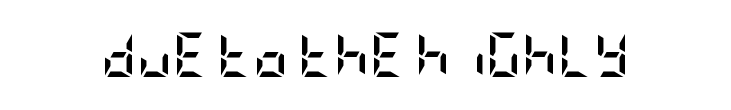
The image shows 44 px semibold, condensed sans-serif type, upright; set normal letter spacing, not underlined; low stroke contrast and a large x-height.
